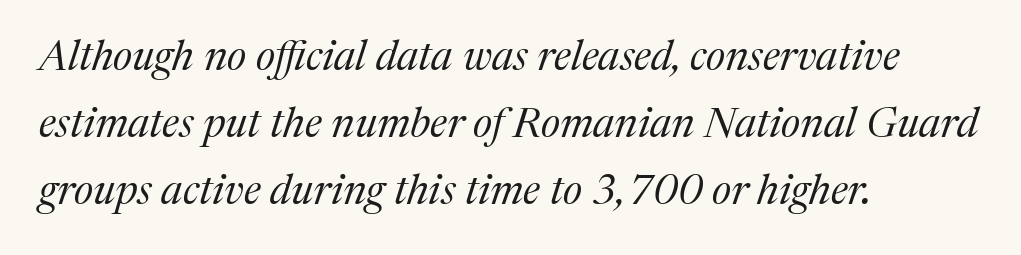
The image shows 42 px regular-weight serif type, italic (leaning right); set left-aligned, normal line spacing (1.59x), normal letter spacing, not underlined; medium stroke contrast and a medium x-height.
